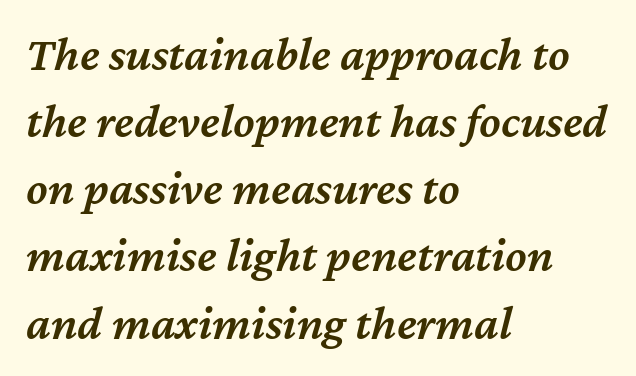
The image shows 49 px semibold type, italic (leaning right); set left-aligned, normal line spacing (1.37x), normal letter spacing, not underlined; medium stroke contrast and a medium x-height.
